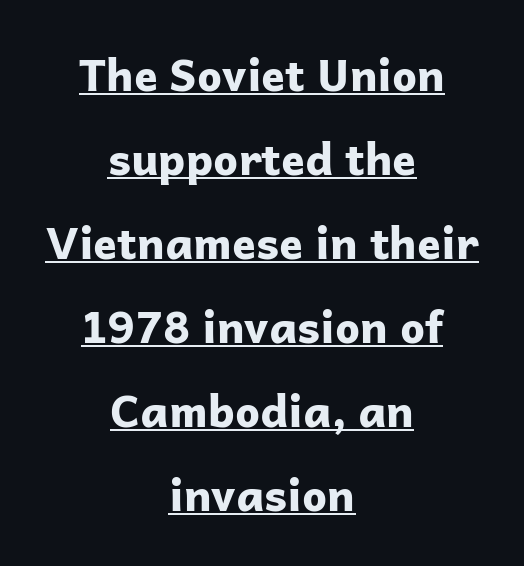
Q: Is the text bold? A: Yes.
Q: Is the text italic (slanted)? A: No, it is upright.
Q: Is the typeface a serif or a sans-serif typeface? A: Sans-serif.
Q: Is the text underlined? A: Yes.
Q: How is the paragraph aligned? A: Centered.
Q: Is the spacing between letters normal or unusually wide? A: Normal.
Q: Is the spacing between lines tight, normal or loose? A: Loose.
Q: Width (condensed, normal, or wide)? A: Normal.
Q: Stroke contrast? A: Low.
Q: x-height? A: Medium.
Q: Monospaced? A: No.
